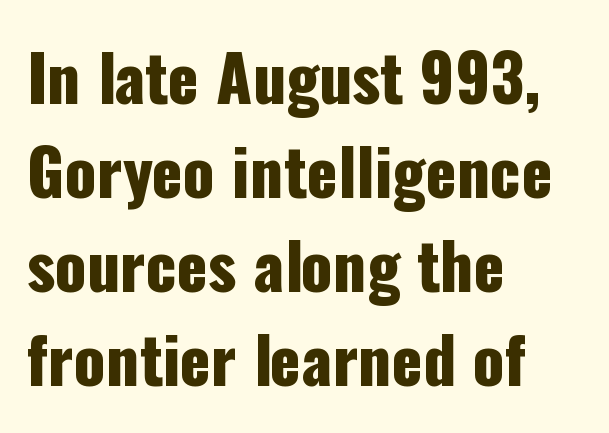
{"serif": "no", "italic": "no", "width": "condensed", "stroke_contrast": "low", "x_height": "medium", "monospaced": "no", "underline": "no", "align": "left", "line_spacing": "normal", "line_spacing_ratio": 1.47, "letter_spacing": "normal", "letter_spacing_em": 0.0, "glyph_px": 64}
